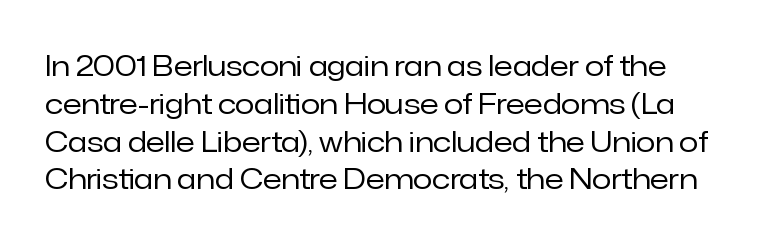
{"serif": "no", "italic": "no", "bold": "no", "weight": "regular", "width": "normal", "stroke_contrast": "low", "x_height": "medium", "monospaced": "no", "underline": "no", "align": "left", "line_spacing": "normal", "line_spacing_ratio": 1.35, "letter_spacing": "normal", "letter_spacing_em": 0.0, "glyph_px": 28}
